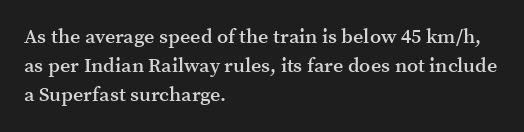
Q: Is the text bold? A: Semi-bold.
Q: Is the text italic (slanted)? A: No, it is upright.
Q: Is the text underlined? A: No.
Q: How is the paragraph aligned? A: Left-aligned.
Q: Is the spacing between letters normal or unusually wide? A: Normal.
Q: Is the spacing between lines tight, normal or loose? A: Normal.
